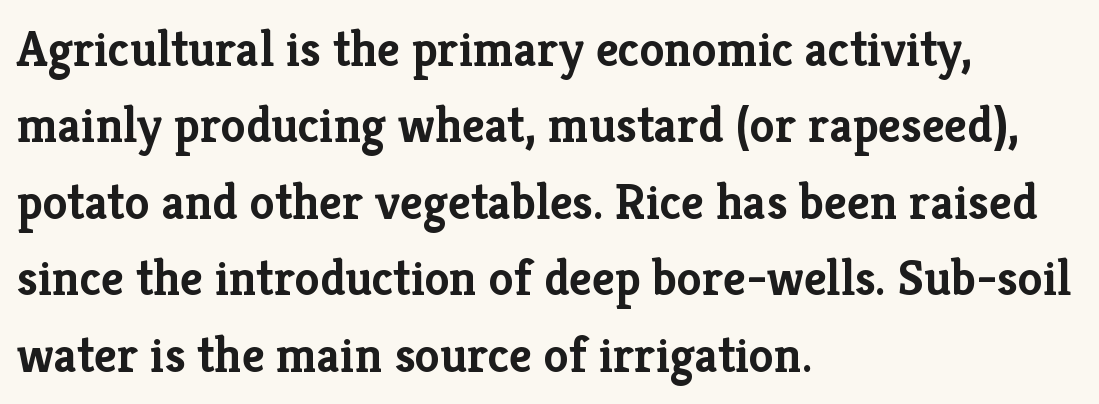
The image shows 50 px semibold serif type, upright; set left-aligned, normal line spacing (1.53x), normal letter spacing, not underlined; low stroke contrast and a medium x-height.
